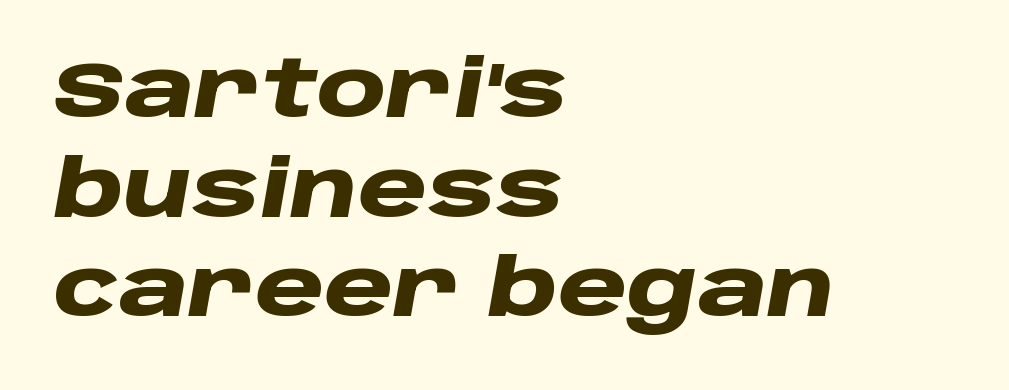
Q: Is the text bold? A: Yes.
Q: Is the text italic (slanted)? A: Yes, it leans right by about 10 degrees.
Q: Is the text underlined? A: No.
Q: How is the paragraph aligned? A: Left-aligned.
Q: Is the spacing between letters normal or unusually wide? A: Normal.
Q: Is the spacing between lines tight, normal or loose? A: Normal.
Q: Width (condensed, normal, or wide)? A: Wide.
Q: Stroke contrast? A: Low.
Q: x-height? A: Large.
Q: Monospaced? A: No.
